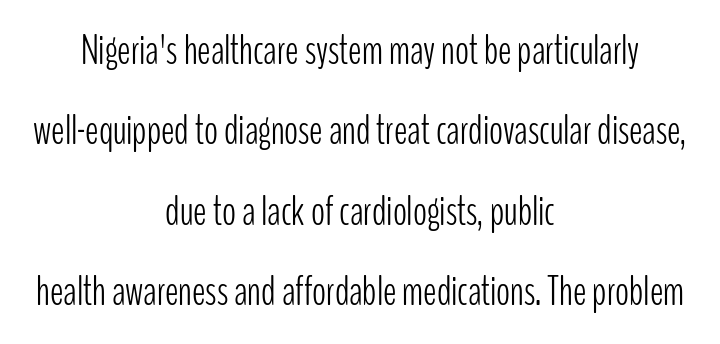
{"serif": "no", "italic": "no", "bold": "no", "weight": "light", "width": "condensed", "stroke_contrast": "low", "x_height": "medium", "monospaced": "no", "underline": "no", "align": "center", "line_spacing": "loose", "line_spacing_ratio": 1.96, "letter_spacing": "normal", "letter_spacing_em": 0.0, "glyph_px": 41}
